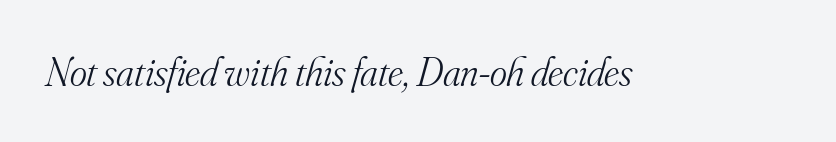
Just letters on the line, the space beneath them empty. Varying glyph widths throughout — classic text-font behaviour. Weight: in the light-to-regular range. Short note: letters normally spaced. The text carries the slant typical of an italic or oblique font. Are there feet on the stems? There are — it's a serif.
